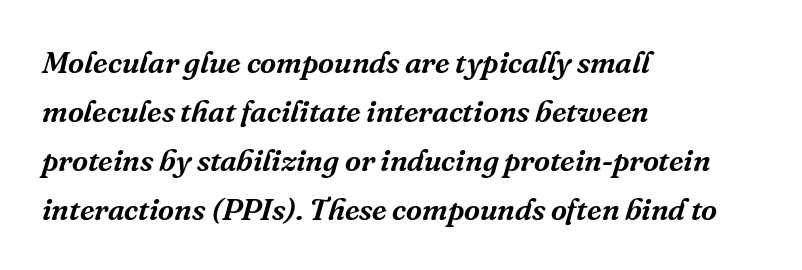
The image shows 31 px serif type, italic (leaning right); set left-aligned, normal line spacing (1.58x), normal letter spacing, not underlined; medium stroke contrast and a medium x-height.
